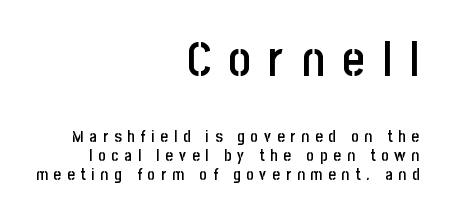
Q: Is the text bold? A: Semi-bold.
Q: Is the text italic (slanted)? A: No, it is upright.
Q: Is the typeface a serif or a sans-serif typeface? A: Sans-serif.
Q: Is the text underlined? A: No.
Q: How is the paragraph aligned? A: Right-aligned.
Q: Is the spacing between letters normal or unusually wide? A: Unusually wide.
Q: Which block of text is set in a larger size, the first (top) or the second (bottom)? A: The first (top) one.
Q: Width (condensed, normal, or wide)? A: Condensed.
Q: Stroke contrast? A: Low.
Q: x-height? A: Large.
Q: Monospaced? A: No.
